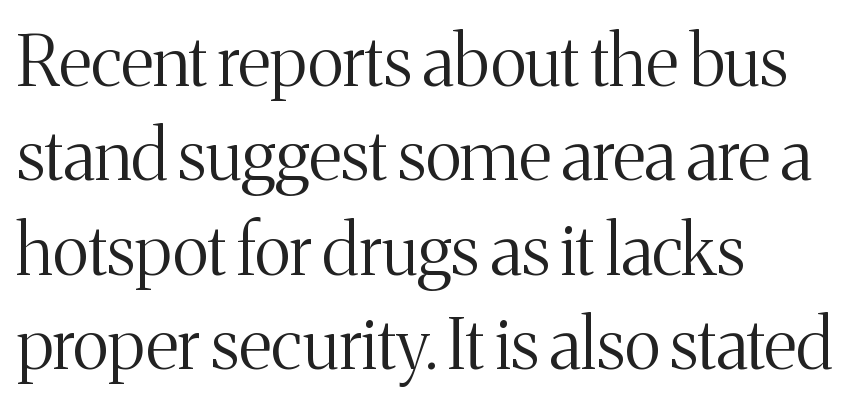
The specimen reads as upright at a glance. The setting favours the left margin, as ordinary paragraphs usually do. The letterforms sit shoulder to shoulder at normal distance. Regular leading.
